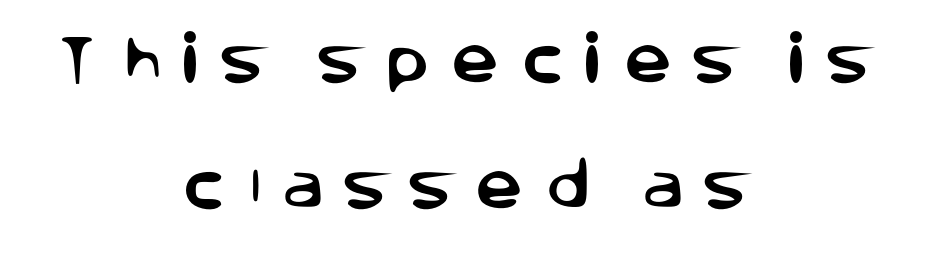
Q: Is the text italic (slanted)? A: No, it is upright.
Q: Is the typeface a serif or a sans-serif typeface? A: Sans-serif.
Q: Is the text underlined? A: No.
Q: How is the paragraph aligned? A: Centered.
Q: Is the spacing between letters normal or unusually wide? A: Unusually wide.
Q: Is the spacing between lines tight, normal or loose? A: Loose.
Q: Width (condensed, normal, or wide)? A: Normal.
Q: Stroke contrast? A: Low.
Q: x-height? A: Large.
Q: Monospaced? A: No.
